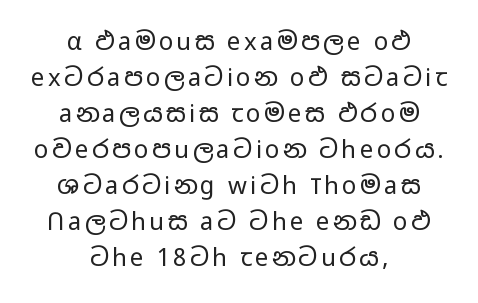
Italic? Not at all — the glyphs are vertical. Each line is balanced around a shared central axis. The leading is moderate, giving the passage an even texture. Check the space under the baseline: it is left empty. The weight would be labelled regular, book, light, or lighter still.
